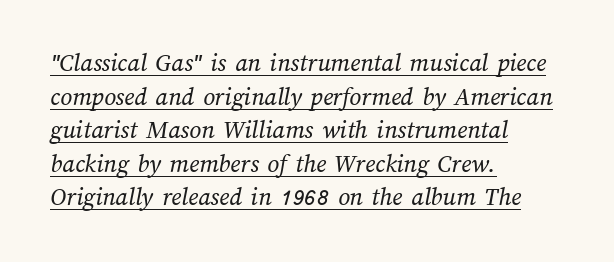
{"bold": "no", "underline": "yes", "align": "left", "line_spacing": "normal", "line_spacing_ratio": 1.29, "letter_spacing": "normal", "letter_spacing_em": 0.0, "glyph_px": 26}
